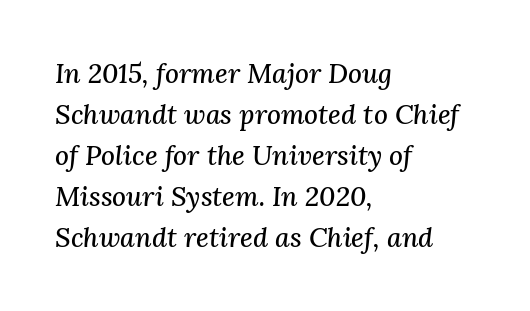
{"italic": "yes", "lean": "right", "slant_degrees": 3, "underline": "no", "align": "left", "line_spacing": "normal", "line_spacing_ratio": 1.52, "letter_spacing": "normal", "letter_spacing_em": 0.0, "glyph_px": 27}
